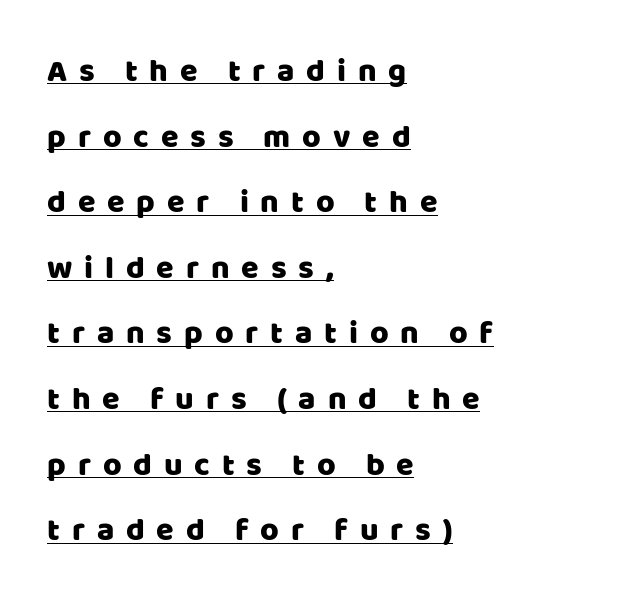
Q: Is the text italic (slanted)? A: No, it is upright.
Q: Is the typeface a serif or a sans-serif typeface? A: Sans-serif.
Q: Is the text underlined? A: Yes.
Q: How is the paragraph aligned? A: Left-aligned.
Q: Is the spacing between letters normal or unusually wide? A: Unusually wide.
Q: Is the spacing between lines tight, normal or loose? A: Loose.
Q: Width (condensed, normal, or wide)? A: Normal.
Q: Stroke contrast? A: Low.
Q: x-height? A: Large.
Q: Monospaced? A: No.
